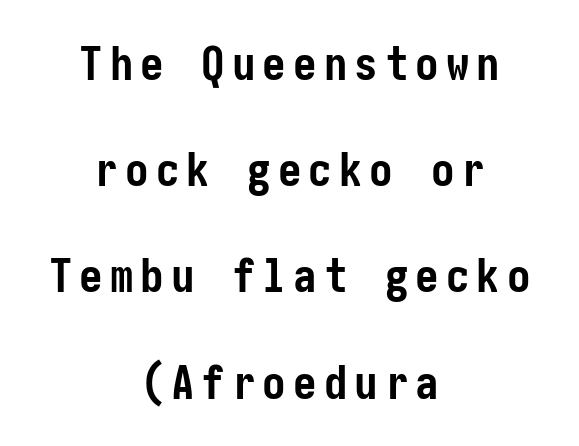
Widely set lines give the paragraph a tall, airy silhouette. The lettering stays uniformly vertical, giving the passage a roman look. The font is running at its bold setting. Underlining? Definitely not there.
